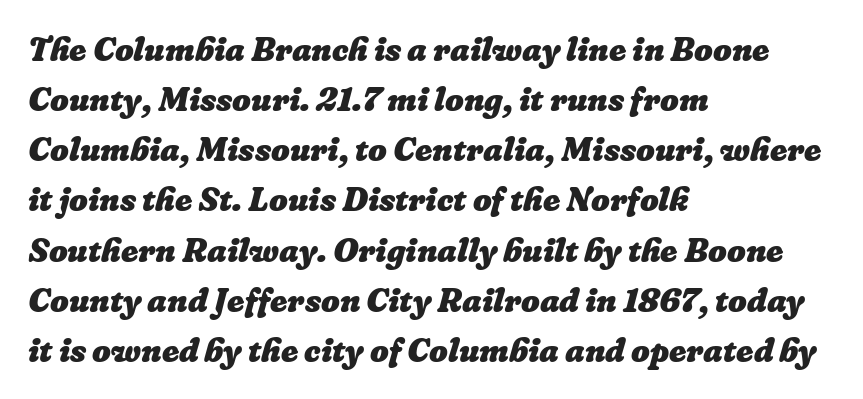
Q: Is the text bold? A: Yes.
Q: Is the text underlined? A: No.
Q: How is the paragraph aligned? A: Left-aligned.
Q: Is the spacing between letters normal or unusually wide? A: Normal.
Q: Is the spacing between lines tight, normal or loose? A: Normal.
Q: Width (condensed, normal, or wide)? A: Normal.
Q: Stroke contrast? A: Low.
Q: x-height? A: Medium.
Q: Monospaced? A: No.
